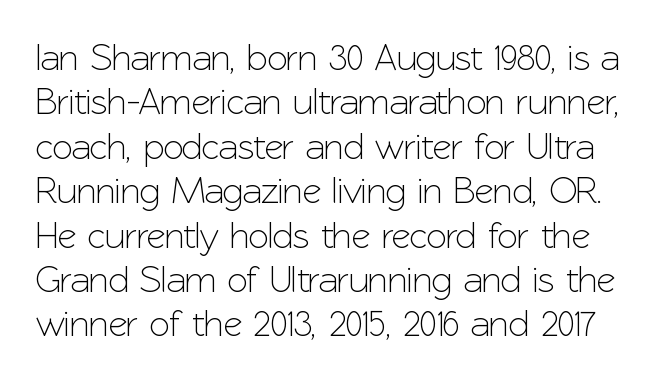
{"serif": "no", "italic": "no", "width": "normal", "stroke_contrast": "low", "x_height": "medium", "monospaced": "no", "underline": "no", "line_spacing_ratio": 1.2, "letter_spacing": "normal", "letter_spacing_em": 0.0, "glyph_px": 37}
